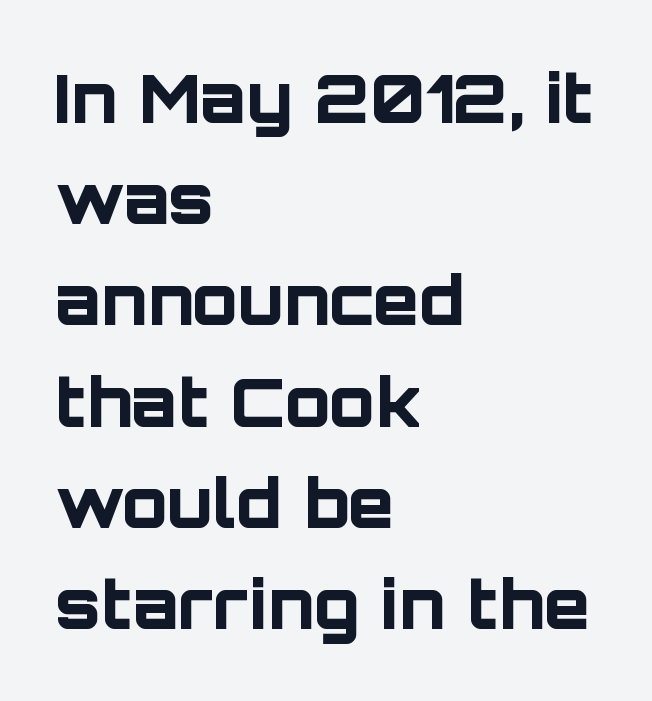
The image shows 67 px bold sans-serif type, upright; set left-aligned, normal line spacing (1.51x), normal letter spacing, not underlined; low stroke contrast and a large x-height.
